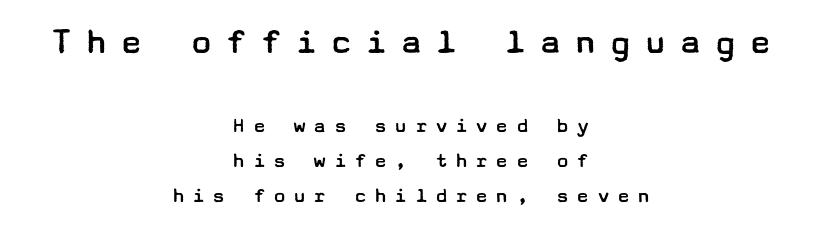
Typesetter's note — upper block bumped up in size, lower block left smaller. Tall strokes in this sample are plumb rather than angled. Descenders are the only things crossing below the line. Font category for this specimen: sans-serif.
